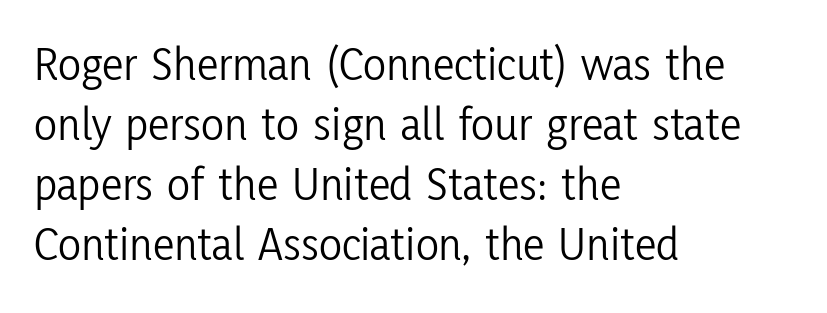
Q: Is the text bold? A: No.
Q: Is the text italic (slanted)? A: No, it is upright.
Q: Is the typeface a serif or a sans-serif typeface? A: Sans-serif.
Q: Is the text underlined? A: No.
Q: How is the paragraph aligned? A: Left-aligned.
Q: Is the spacing between letters normal or unusually wide? A: Normal.
Q: Is the spacing between lines tight, normal or loose? A: Normal.
Q: Width (condensed, normal, or wide)? A: Condensed.
Q: Stroke contrast? A: Low.
Q: x-height? A: Medium.
Q: Monospaced? A: No.
